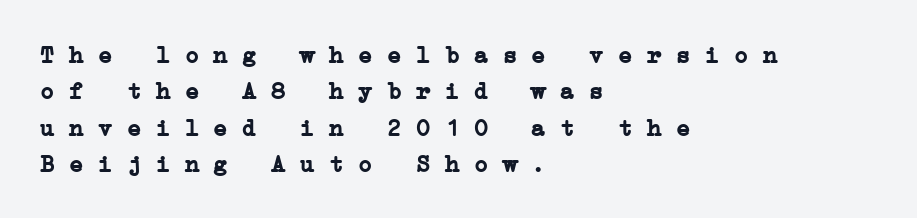
{"bold": "yes", "underline": "no", "align": "left", "line_spacing": "normal", "line_spacing_ratio": 1.52, "letter_spacing": "normal", "letter_spacing_em": 0.0, "glyph_px": 24}
